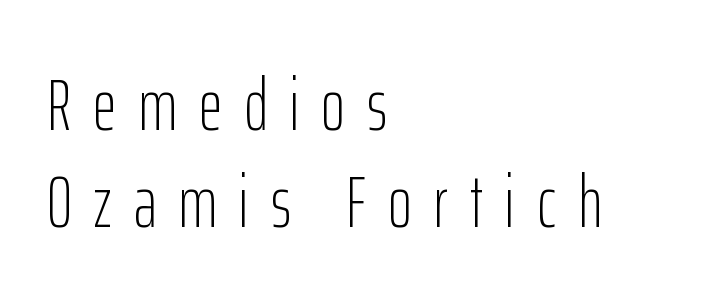
The image shows 73 px light, condensed sans-serif type, upright; set left-aligned, normal line spacing (1.33x), unusually wide letter spacing (+0.3 em), not underlined; low stroke contrast and a medium x-height.
